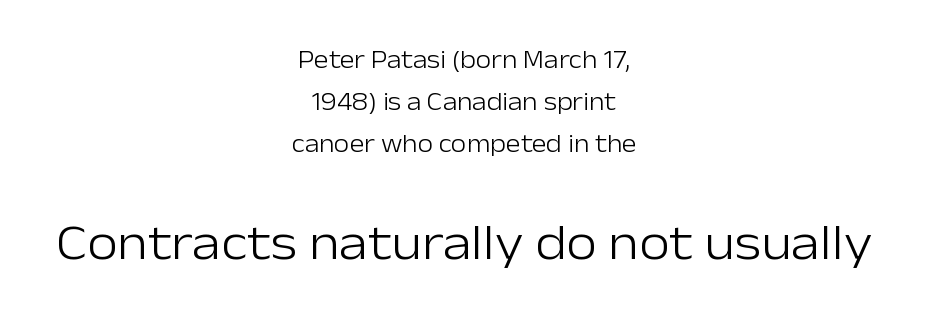
A centered setting, common on invitations and titles, is used for this passage. Descender tails drop into unmarked territory. This sample keeps an unexceptional amount of space between lines. The lettering holds an erect, upright posture throughout. Letter spacing: default.
